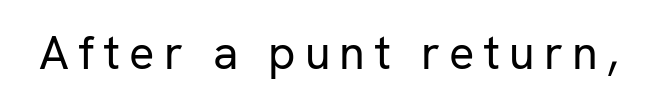
The image shows 47 px regular-weight sans-serif type, upright; set not underlined; low stroke contrast and a medium x-height.
